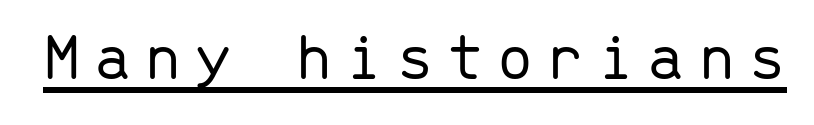
Compared with undecorated copy, this sample adds a rule below the words. Is there any slant? The stems are plumb. Does the type have serifs? No, each stem ends abruptly. Spacing verdict: monospaced, one width for all characters. The font sits on the lighter half of the weight spectrum, regular included.
